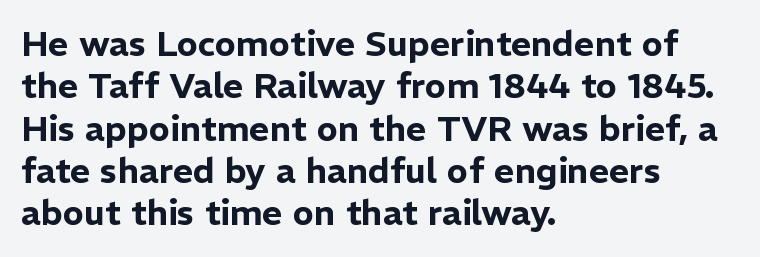
The strip under each line holds only bare page. Characters follow at the spacing the type designer built in. This rendering employs a face without finishing strokes, i.e., a sans-serif. Each line starts at the same left margin while the right side varies. Posture: vertical.
